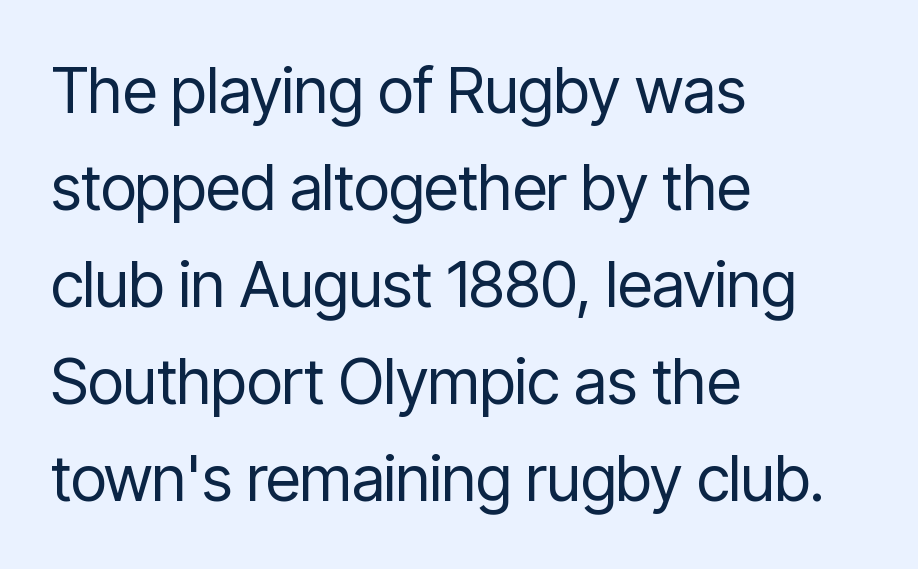
{"serif": "no", "italic": "no", "bold": "no", "weight": "regular", "width": "condensed", "stroke_contrast": "low", "x_height": "medium", "monospaced": "no", "underline": "no", "align": "left", "line_spacing": "normal", "line_spacing_ratio": 1.54, "letter_spacing": "normal", "letter_spacing_em": 0.0, "glyph_px": 63}
